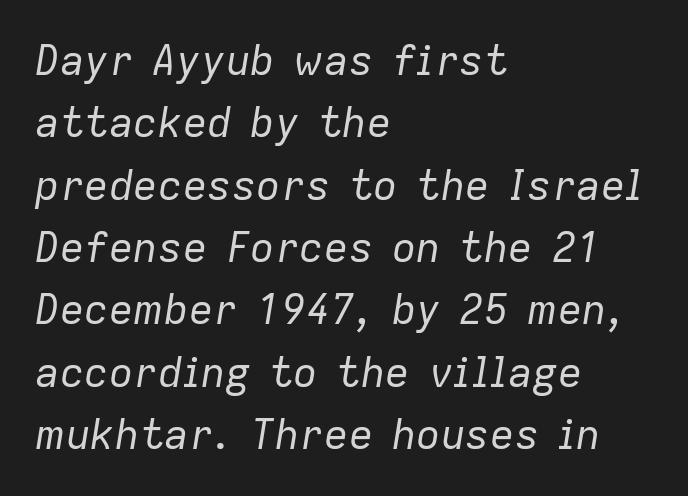
{"italic": "yes", "lean": "right", "slant_degrees": 9, "bold": "no", "weight": "regular", "width": "normal", "stroke_contrast": "low", "x_height": "medium", "monospaced": "no", "underline": "no", "align": "left", "line_spacing": "normal", "line_spacing_ratio": 1.52, "letter_spacing": "normal", "letter_spacing_em": 0.0, "glyph_px": 41}
